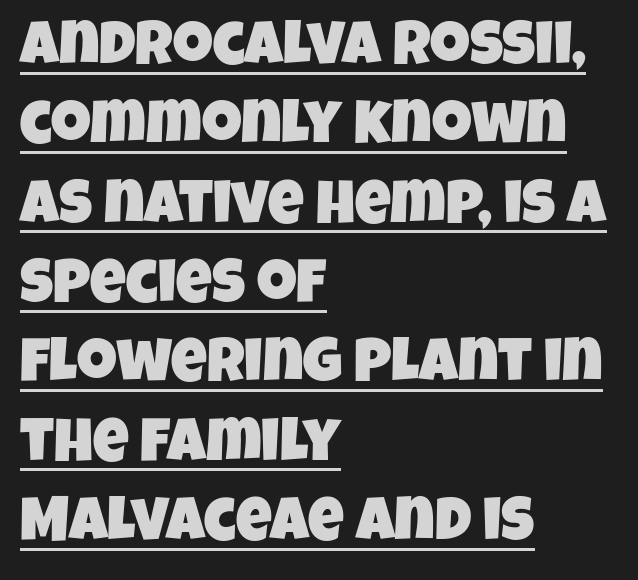
Which margin do the lines hug? The left one — the right edge is uneven. The line-height multiplier appears to be the usual default. Caption: standard tracking, unaltered. The face used here is a sans, in the tradition of grotesques and geometrics. Character widths vary here, with narrow letters taking less room than wide ones.
